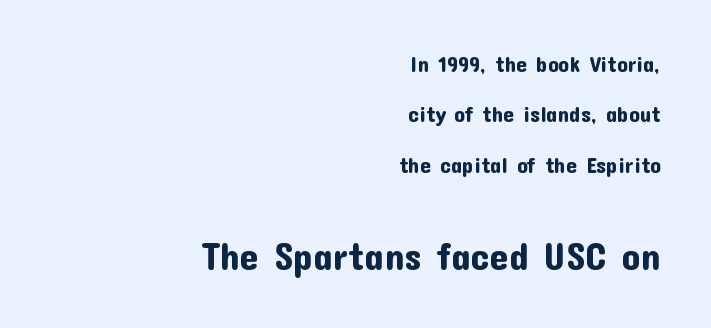
{"serif": "no", "italic": "no", "width": "normal", "stroke_contrast": "low", "x_height": "medium", "monospaced": "no", "underline": "no", "align": "right", "line_spacing": "loose", "line_spacing_ratio": 2.29, "letter_spacing": "normal", "letter_spacing_em": 0.0, "larger_block": "second", "size_ratio": 1.73, "glyph_px": 38}
